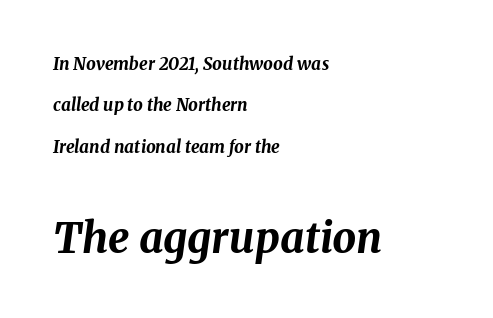
{"italic": "yes", "lean": "right", "slant_degrees": 8, "bold": "yes", "weight": "bold", "width": "normal", "stroke_contrast": "medium", "x_height": "medium", "monospaced": "no", "underline": "no", "align": "left", "line_spacing": "loose", "line_spacing_ratio": 2.43, "letter_spacing": "normal", "letter_spacing_em": 0.0, "larger_block": "second", "size_ratio": 2.47, "glyph_px": 42}
